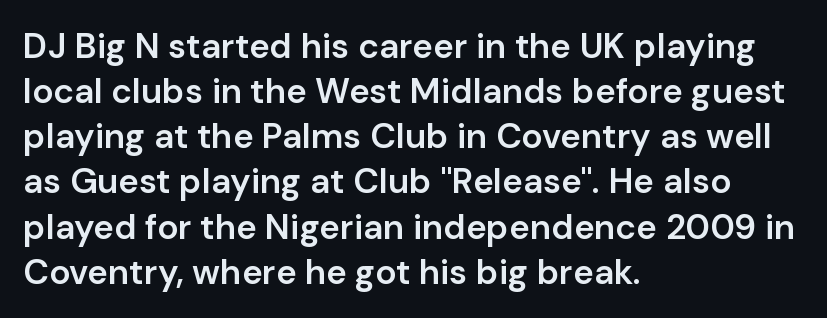
Typesetter's note: demi weight, one step under bold. This rendering features lettering with no underline. This sample keeps an unexceptional amount of space between lines. Note the varied advance widths — an 'i' is clearly narrower than an 'm'. A classic flush-left, rag-right setting is used for this passage. The typography opts for an upright posture over an oblique one.
